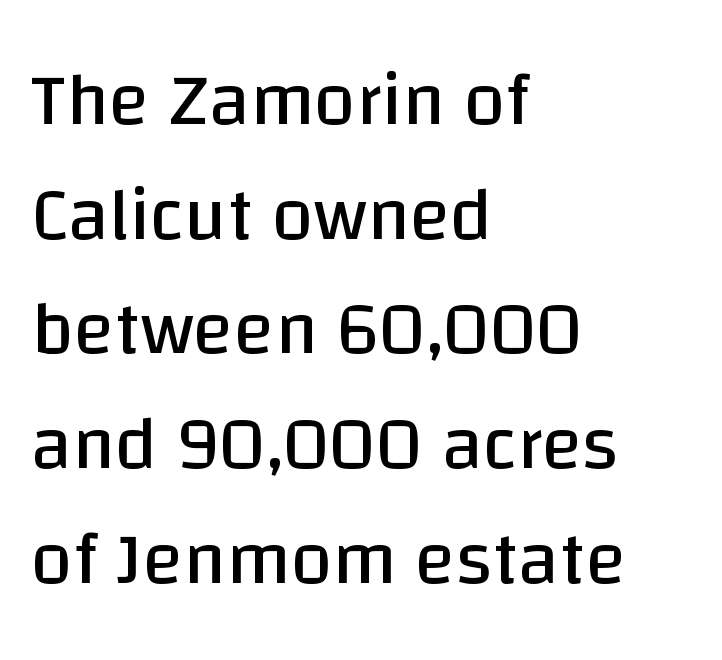
{"serif": "no", "italic": "no", "bold": "no", "weight": "regular", "width": "normal", "stroke_contrast": "low", "x_height": "large", "monospaced": "no", "underline": "no", "align": "left", "line_spacing": "normal", "line_spacing_ratio": 1.53, "letter_spacing": "normal", "letter_spacing_em": 0.0, "glyph_px": 75}
